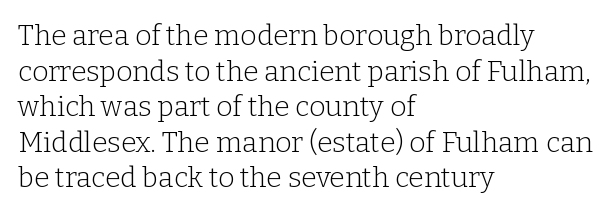
The image shows 28 px light serif type, upright; set left-aligned, normal line spacing (1.27x), normal letter spacing, not underlined; low stroke contrast and a medium x-height.
